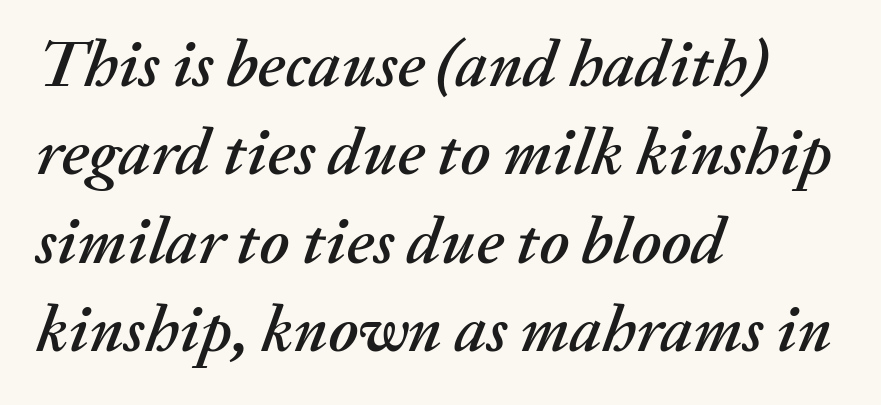
Q: Is the text italic (slanted)? A: Yes, it leans right by about 20 degrees.
Q: Is the text underlined? A: No.
Q: How is the paragraph aligned? A: Left-aligned.
Q: Is the spacing between letters normal or unusually wide? A: Normal.
Q: Is the spacing between lines tight, normal or loose? A: Normal.
Q: Width (condensed, normal, or wide)? A: Normal.
Q: Stroke contrast? A: Medium.
Q: x-height? A: Medium.
Q: Monospaced? A: No.
